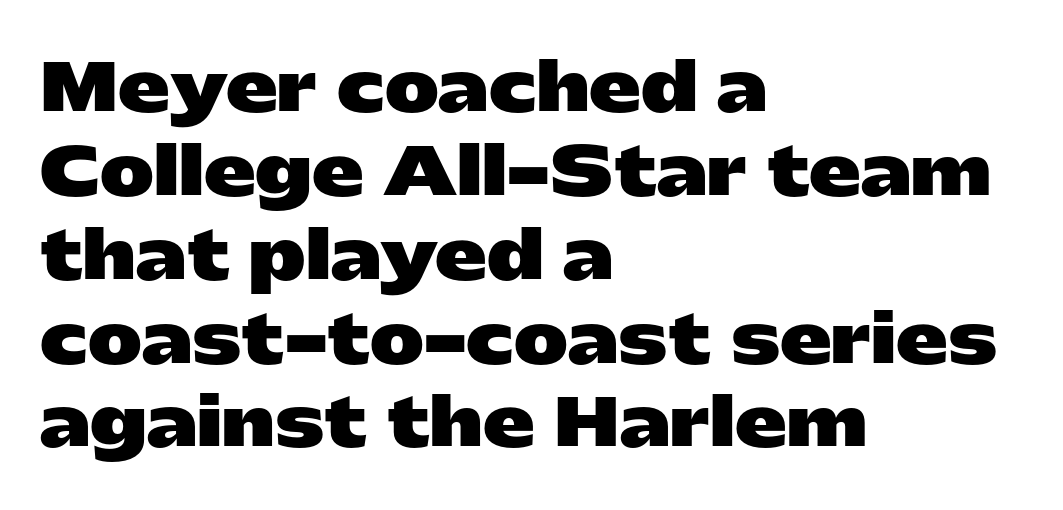
{"serif": "no", "italic": "no", "bold": "yes", "weight": "heavy", "width": "wide", "stroke_contrast": "low", "x_height": "medium", "monospaced": "no", "underline": "no", "align": "left", "line_spacing": "normal", "line_spacing_ratio": 1.29, "letter_spacing": "normal", "letter_spacing_em": 0.0, "glyph_px": 65}
